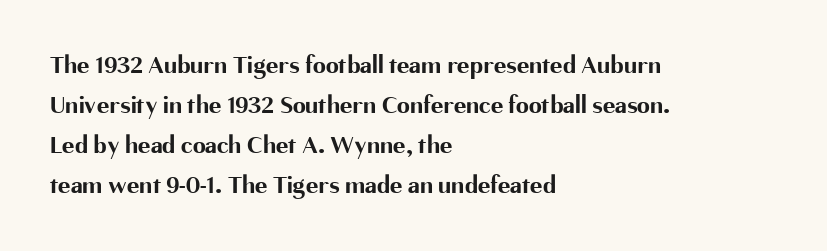
The image shows 26 px bold type, upright; set left-aligned, normal line spacing (1.54x), normal letter spacing, not underlined.
